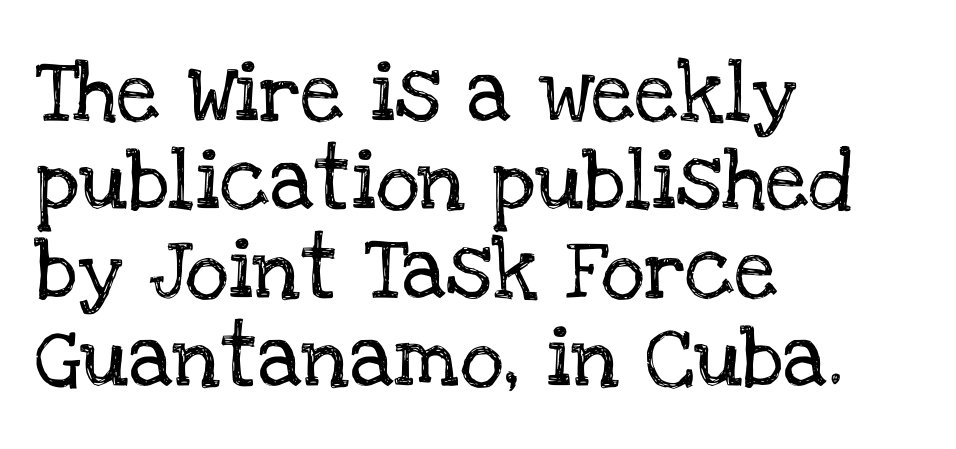
Q: Is the text italic (slanted)? A: No, it is upright.
Q: Is the typeface a serif or a sans-serif typeface? A: Serif.
Q: Is the text underlined? A: No.
Q: How is the paragraph aligned? A: Left-aligned.
Q: Is the spacing between letters normal or unusually wide? A: Normal.
Q: Is the spacing between lines tight, normal or loose? A: Normal.
Q: Width (condensed, normal, or wide)? A: Normal.
Q: Stroke contrast? A: Low.
Q: x-height? A: Large.
Q: Monospaced? A: No.
